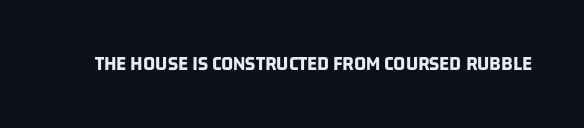
{"bold": "yes", "underline": "no", "letter_spacing": "normal", "letter_spacing_em": 0.0, "glyph_px": 21}
